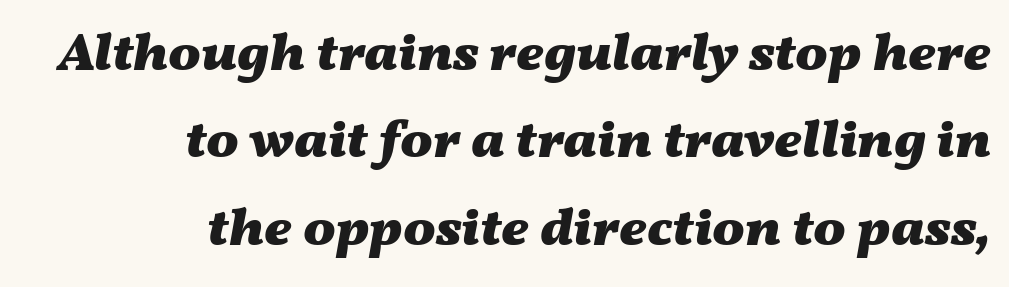
Leading matches the norm, producing a regular column. Proportional: the letters do not fall into vertical columns. Anything drawn beneath the words? Only blank space. Slanted lettering throughout.
